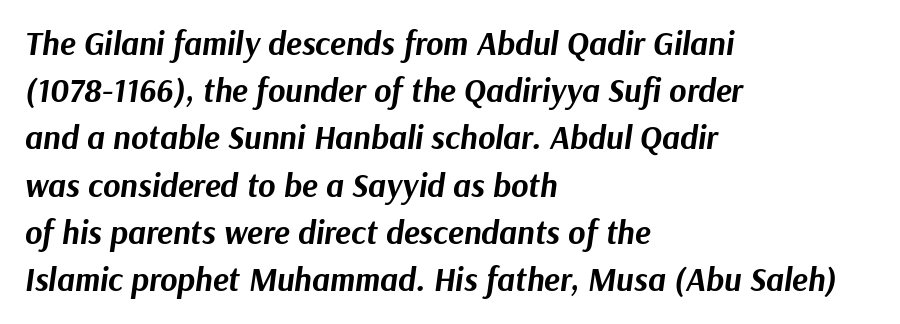
Vertical spacing — default. This rendering features lettering with no underline. There's an unmistakable incline to the writing here. This sample has the flowing, uneven cadence of proportional lettering. Set as a true bold cut, around the 700 mark.
